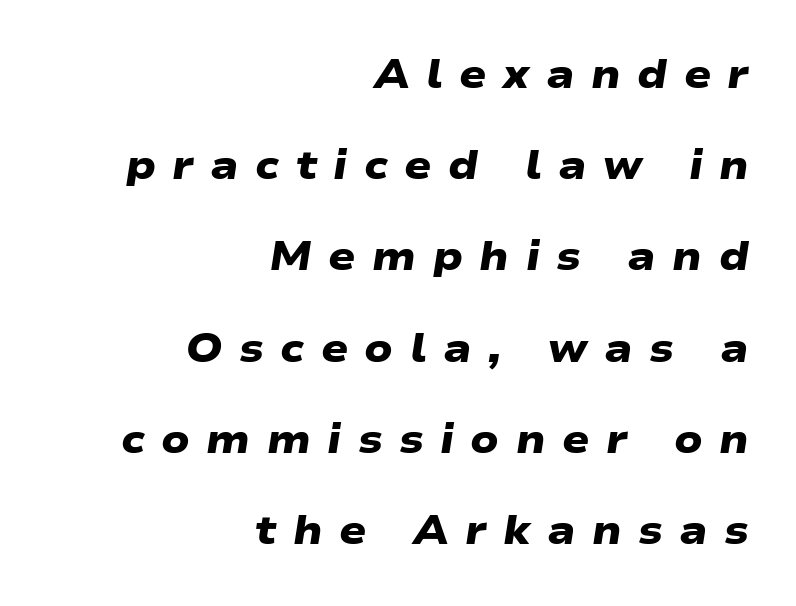
Q: Is the text bold? A: Yes.
Q: Is the typeface a serif or a sans-serif typeface? A: Sans-serif.
Q: Is the text underlined? A: No.
Q: How is the paragraph aligned? A: Right-aligned.
Q: Is the spacing between letters normal or unusually wide? A: Unusually wide.
Q: Is the spacing between lines tight, normal or loose? A: Loose.
Q: Width (condensed, normal, or wide)? A: Wide.
Q: Stroke contrast? A: Low.
Q: x-height? A: Medium.
Q: Monospaced? A: No.
